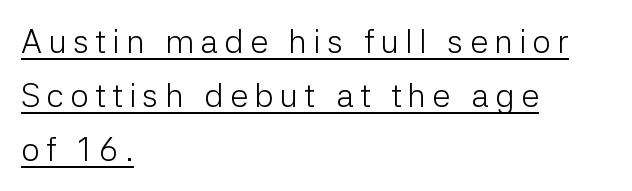
{"serif": "no", "italic": "no", "bold": "no", "weight": "light", "width": "normal", "stroke_contrast": "low", "x_height": "medium", "monospaced": "no", "underline": "yes", "align": "left", "line_spacing": "normal", "line_spacing_ratio": 1.64, "glyph_px": 33}
